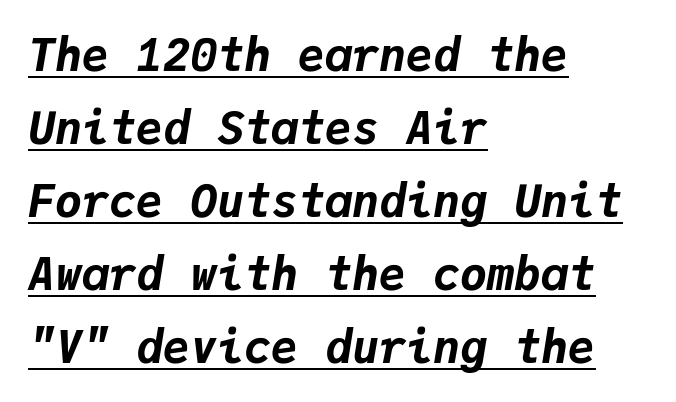
{"italic": "yes", "lean": "right", "slant_degrees": 9, "bold": "yes", "weight": "bold", "width": "normal", "stroke_contrast": "low", "x_height": "medium", "monospaced": "yes", "underline": "yes", "align": "left", "line_spacing": "normal", "line_spacing_ratio": 1.62, "letter_spacing": "normal", "letter_spacing_em": 0.0, "glyph_px": 45}
